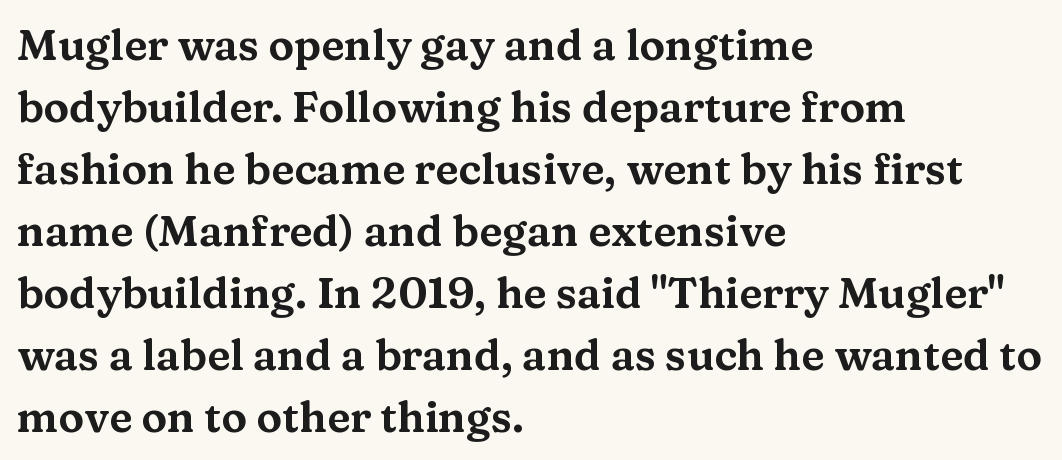
Yep, those are serifs on the letters. The vertical gap from one line to the next is medium. The passage shown is typed in a proportional face where columns would drift. The letters stand upright; this is a roman face. The type is set solid horizontally, with unmodified tracking.
